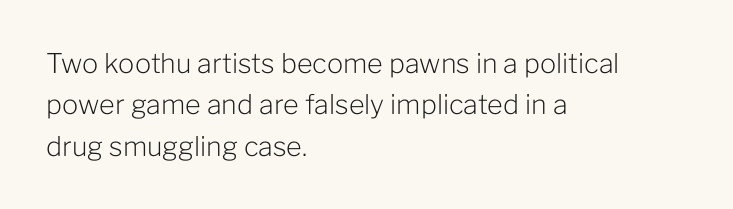
The image shows 27 px text type, upright; set left-aligned, normal line spacing (1.53x), normal letter spacing, not underlined.
